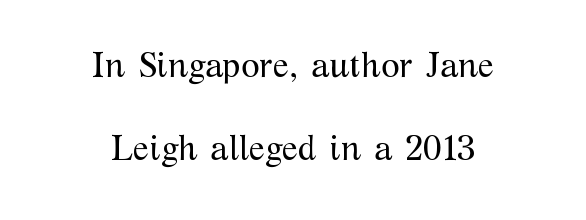
{"serif": "yes", "italic": "no", "bold": "no", "weight": "regular", "width": "normal", "stroke_contrast": "medium", "x_height": "medium", "monospaced": "no", "underline": "no", "align": "center", "line_spacing": "loose", "line_spacing_ratio": 2.44, "letter_spacing": "normal", "letter_spacing_em": 0.0, "glyph_px": 34}
